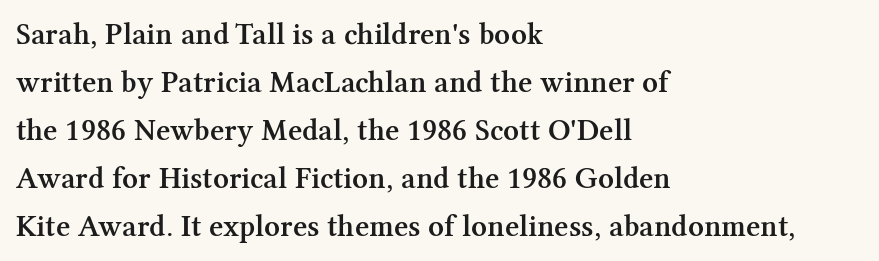
Q: Is the text bold? A: Semi-bold.
Q: Is the text italic (slanted)? A: No, it is upright.
Q: Is the typeface a serif or a sans-serif typeface? A: Serif.
Q: Is the text underlined? A: No.
Q: How is the paragraph aligned? A: Left-aligned.
Q: Is the spacing between letters normal or unusually wide? A: Normal.
Q: Is the spacing between lines tight, normal or loose? A: Normal.
Q: Width (condensed, normal, or wide)? A: Normal.
Q: Stroke contrast? A: Medium.
Q: x-height? A: Medium.
Q: Monospaced? A: No.
